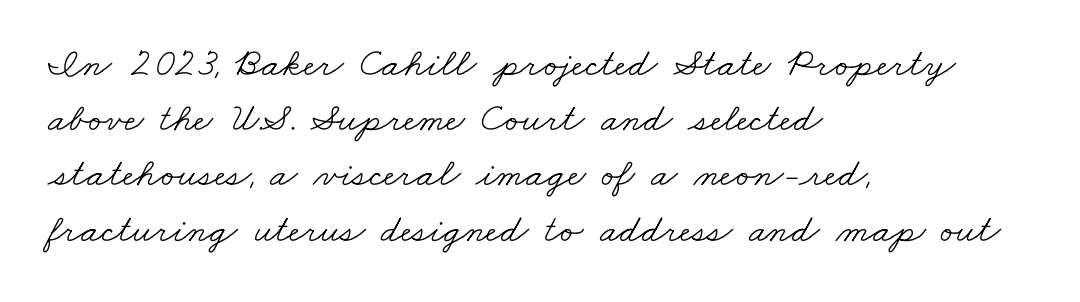
The image shows 40 px light, wide serif type; set left-aligned, normal line spacing (1.38x), normal letter spacing, not underlined; low stroke contrast and a small x-height.
